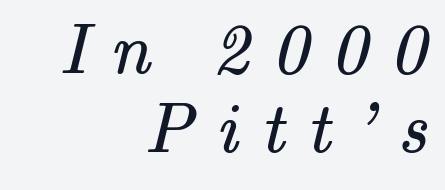
Q: Is the text bold? A: No.
Q: Is the typeface a serif or a sans-serif typeface? A: Serif.
Q: Is the text underlined? A: No.
Q: How is the paragraph aligned? A: Right-aligned.
Q: Is the spacing between letters normal or unusually wide? A: Unusually wide.
Q: Is the spacing between lines tight, normal or loose? A: Tight.
Q: Width (condensed, normal, or wide)? A: Normal.
Q: Stroke contrast? A: Medium.
Q: x-height? A: Small.
Q: Monospaced? A: No.
